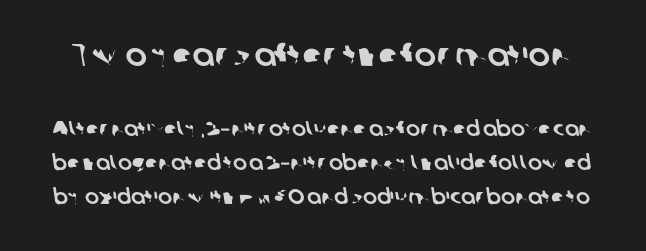
The image shows 32 px sans-serif type; set normal line spacing (1.63x), normal letter spacing, not underlined; the first (top) block is 1.52x larger; low stroke contrast and a medium x-height.
